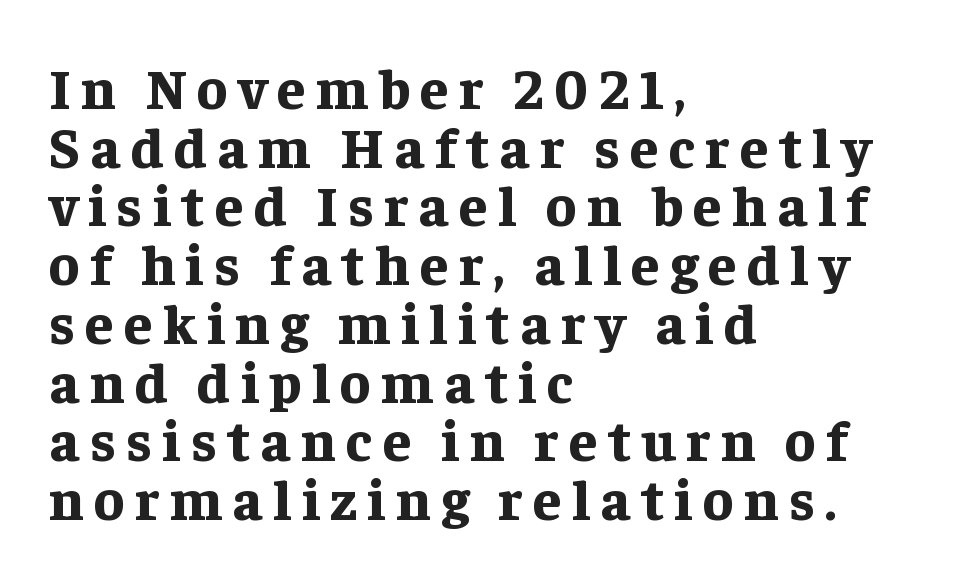
Q: Is the text bold? A: Yes.
Q: Is the text italic (slanted)? A: No, it is upright.
Q: Is the typeface a serif or a sans-serif typeface? A: Serif.
Q: Is the text underlined? A: No.
Q: How is the paragraph aligned? A: Left-aligned.
Q: Is the spacing between lines tight, normal or loose? A: Tight.
Q: Width (condensed, normal, or wide)? A: Normal.
Q: Stroke contrast? A: Low.
Q: x-height? A: Medium.
Q: Monospaced? A: No.
